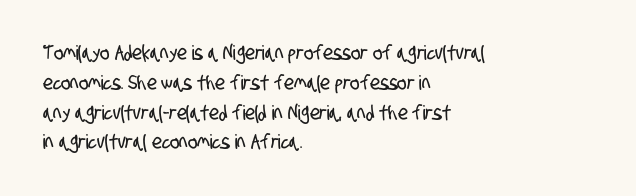
{"underline": "no", "align": "left", "line_spacing": "normal", "line_spacing_ratio": 1.49, "letter_spacing": "normal", "letter_spacing_em": 0.0, "glyph_px": 20}
